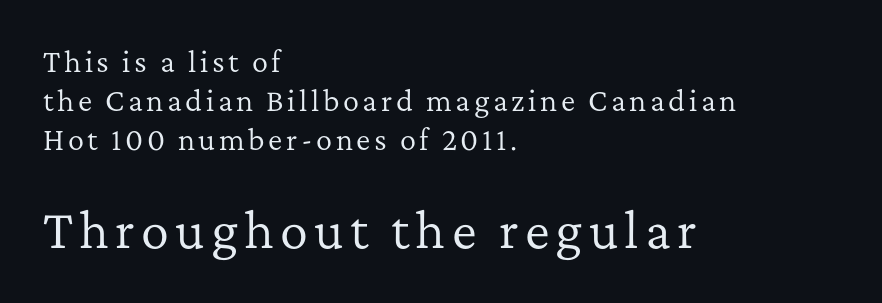
The image shows 47 px regular-weight serif type, upright; set left-aligned, normal line spacing (1.44x), not underlined; the second (bottom) block is 1.74x larger; low stroke contrast and a medium x-height.
